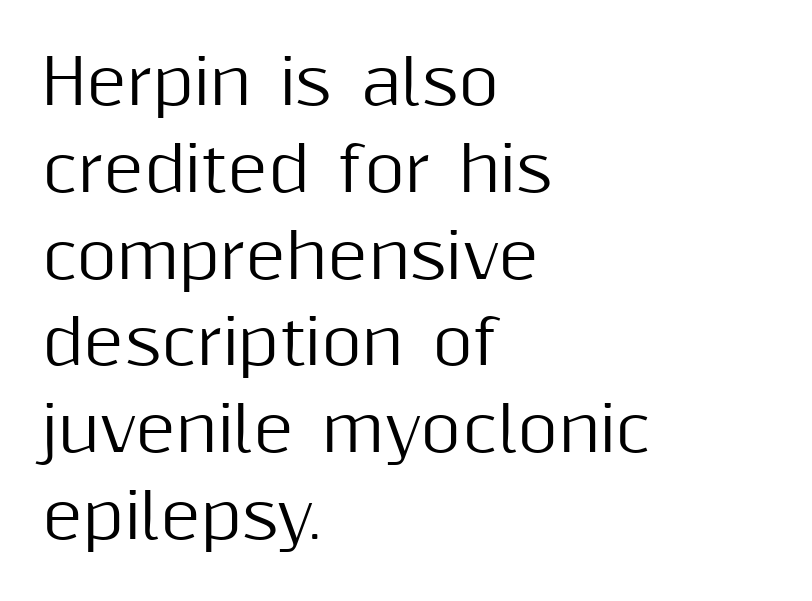
Q: Is the text italic (slanted)? A: No, it is upright.
Q: Is the typeface a serif or a sans-serif typeface? A: Sans-serif.
Q: Is the text underlined? A: No.
Q: How is the paragraph aligned? A: Left-aligned.
Q: Is the spacing between letters normal or unusually wide? A: Normal.
Q: Is the spacing between lines tight, normal or loose? A: Normal.
Q: Width (condensed, normal, or wide)? A: Normal.
Q: Stroke contrast? A: Medium.
Q: x-height? A: Medium.
Q: Monospaced? A: No.
